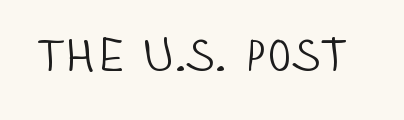
Q: Is the text bold? A: No.
Q: Is the text italic (slanted)? A: No, it is upright.
Q: Is the typeface a serif or a sans-serif typeface? A: Sans-serif.
Q: Is the text underlined? A: No.
Q: Is the spacing between letters normal or unusually wide? A: Normal.
Q: Width (condensed, normal, or wide)? A: Condensed.
Q: Stroke contrast? A: Low.
Q: x-height? A: Large.
Q: Monospaced? A: No.
